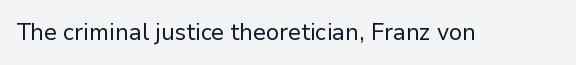
{"italic": "no", "bold": "no", "underline": "no", "letter_spacing": "normal", "letter_spacing_em": 0.0, "glyph_px": 23}
